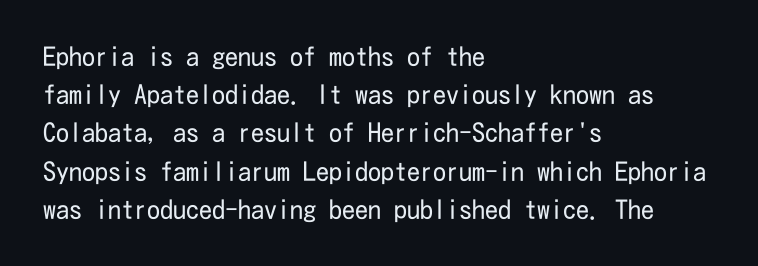
Q: Is the text bold? A: No.
Q: Is the text italic (slanted)? A: No, it is upright.
Q: Is the text underlined? A: No.
Q: How is the paragraph aligned? A: Left-aligned.
Q: Is the spacing between letters normal or unusually wide? A: Normal.
Q: Is the spacing between lines tight, normal or loose? A: Normal.
